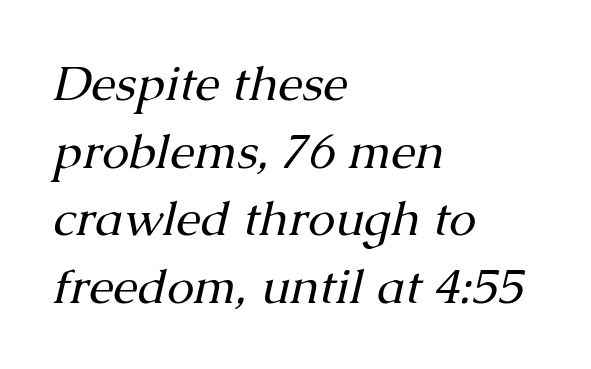
Emphasis-style slanted type is in use. These lines are composed in type with serifs. These lines keep a tight, regular rhythm from letter to letter. Baseline-to-baseline distance is the conventional proportion of letter height.
